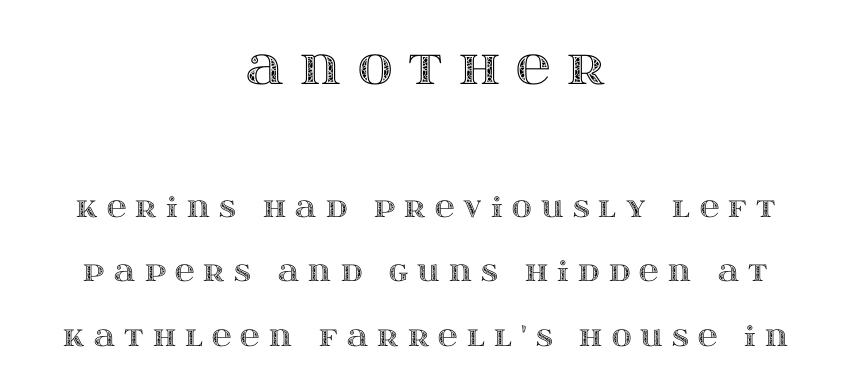
{"italic": "no", "width": "wide", "x_height": "large", "monospaced": "no", "underline": "no", "align": "center", "line_spacing": "loose", "line_spacing_ratio": 2.4, "letter_spacing": "wide", "letter_spacing_em": 0.34, "larger_block": "first", "size_ratio": 1.78, "glyph_px": 48}
